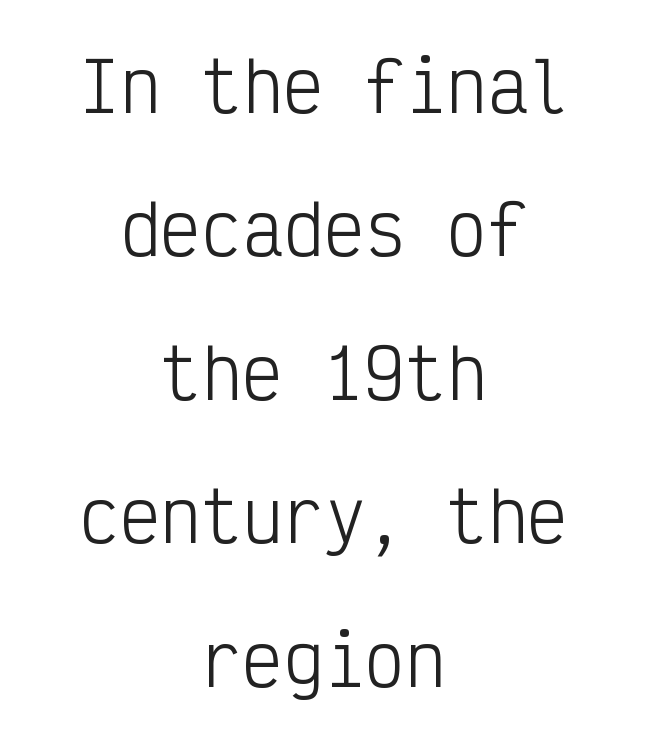
Q: Is the text bold? A: No.
Q: Is the text italic (slanted)? A: No, it is upright.
Q: Is the typeface a serif or a sans-serif typeface? A: Sans-serif.
Q: Is the text underlined? A: No.
Q: How is the paragraph aligned? A: Centered.
Q: Is the spacing between letters normal or unusually wide? A: Normal.
Q: Is the spacing between lines tight, normal or loose? A: Loose.
Q: Width (condensed, normal, or wide)? A: Condensed.
Q: Stroke contrast? A: Low.
Q: x-height? A: Medium.
Q: Monospaced? A: Yes.
